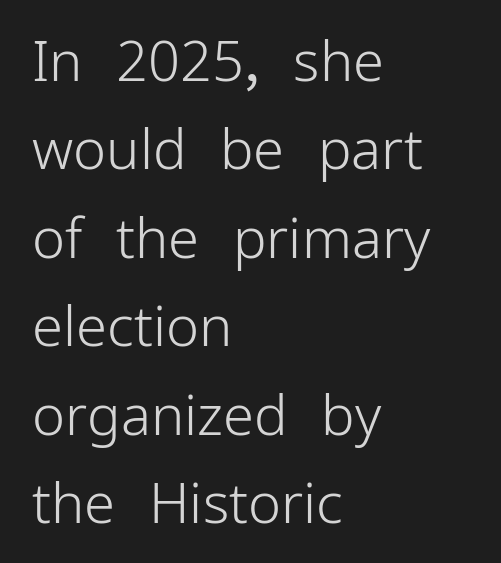
{"serif": "no", "italic": "no", "bold": "no", "weight": "light", "width": "normal", "stroke_contrast": "low", "x_height": "medium", "monospaced": "no", "underline": "no", "align": "left", "line_spacing": "normal", "line_spacing_ratio": 1.58, "letter_spacing": "normal", "letter_spacing_em": 0.0, "glyph_px": 56}
